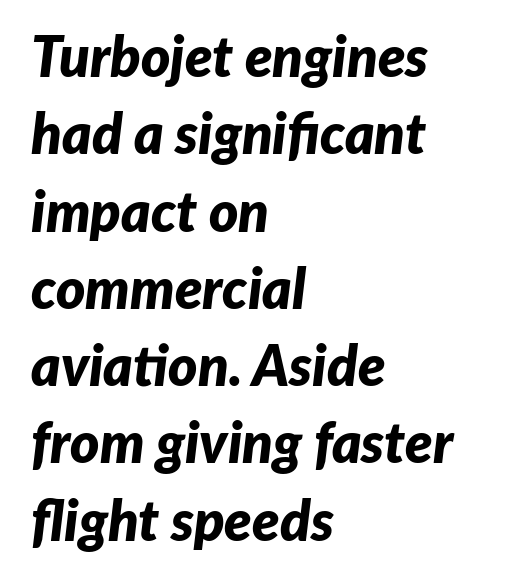
{"italic": "yes", "lean": "right", "slant_degrees": 7, "bold": "yes", "weight": "bold", "width": "normal", "stroke_contrast": "low", "x_height": "medium", "monospaced": "no", "underline": "no", "align": "left", "line_spacing": "normal", "line_spacing_ratio": 1.38, "letter_spacing": "normal", "letter_spacing_em": 0.0, "glyph_px": 56}
